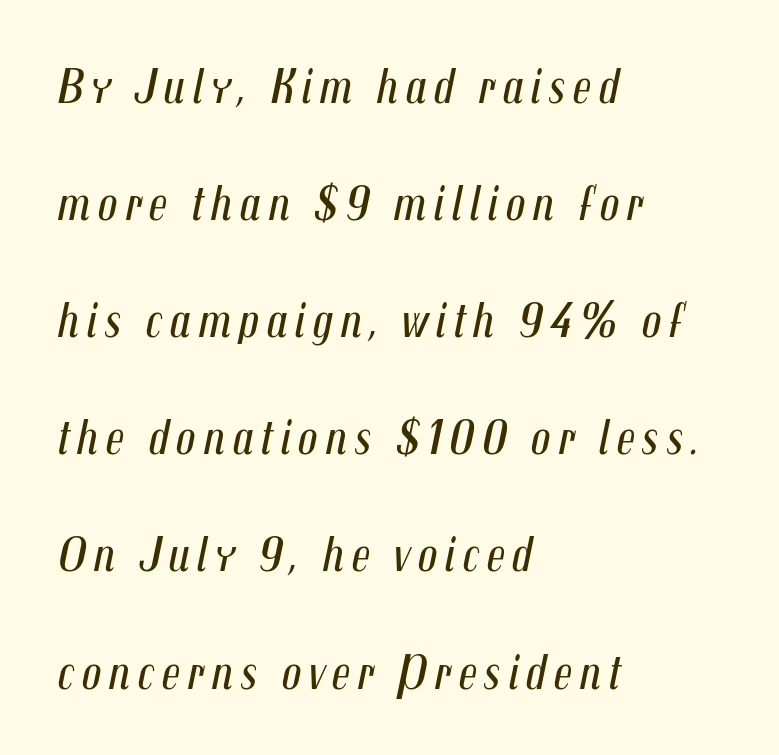
Leftover space on each line is placed entirely after the last word. No chunkiness to these letters — they're not bold. Quick note: italic. The foot of each line stays bare and open. These lines are rendered in a variable-pitch font. Quick note: interline space is abundant.
